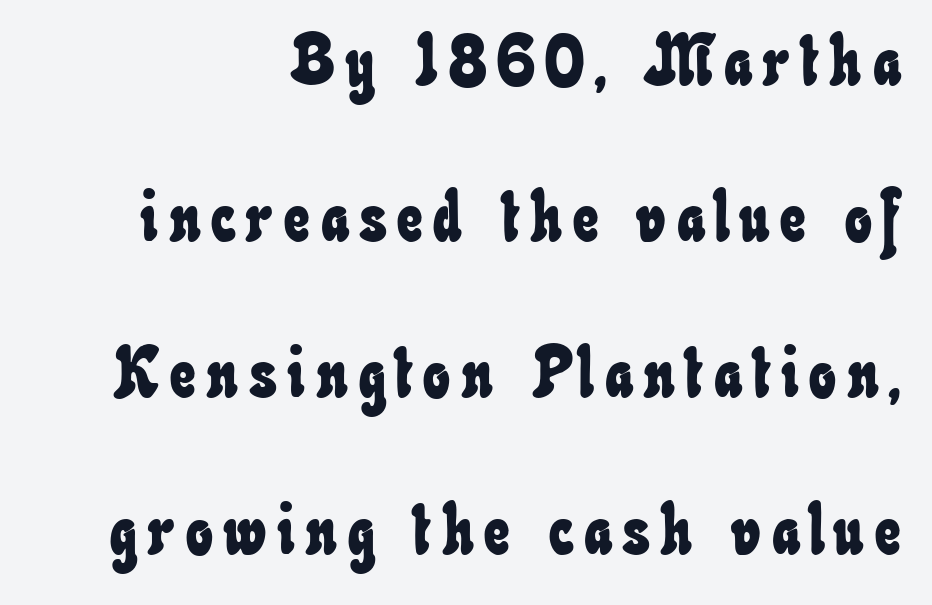
Q: Is the text underlined? A: No.
Q: How is the paragraph aligned? A: Right-aligned.
Q: Is the spacing between lines tight, normal or loose? A: Loose.
Q: Width (condensed, normal, or wide)? A: Condensed.
Q: Stroke contrast? A: Low.
Q: x-height? A: Small.
Q: Monospaced? A: No.
